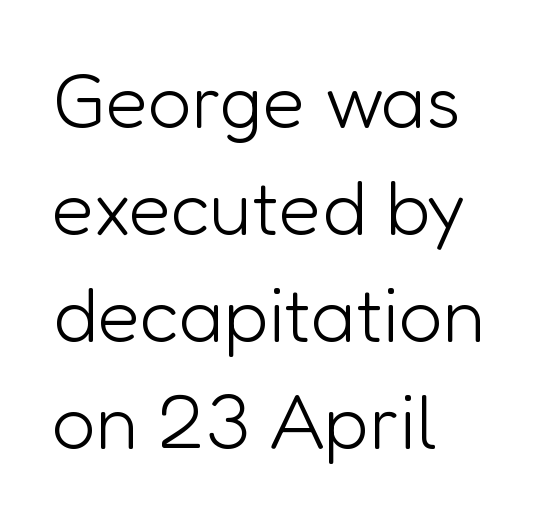
{"serif": "no", "italic": "no", "bold": "no", "weight": "light", "width": "normal", "stroke_contrast": "low", "x_height": "medium", "monospaced": "no", "underline": "no", "align": "left", "line_spacing": "normal", "line_spacing_ratio": 1.39, "letter_spacing": "normal", "letter_spacing_em": 0.0, "glyph_px": 77}
